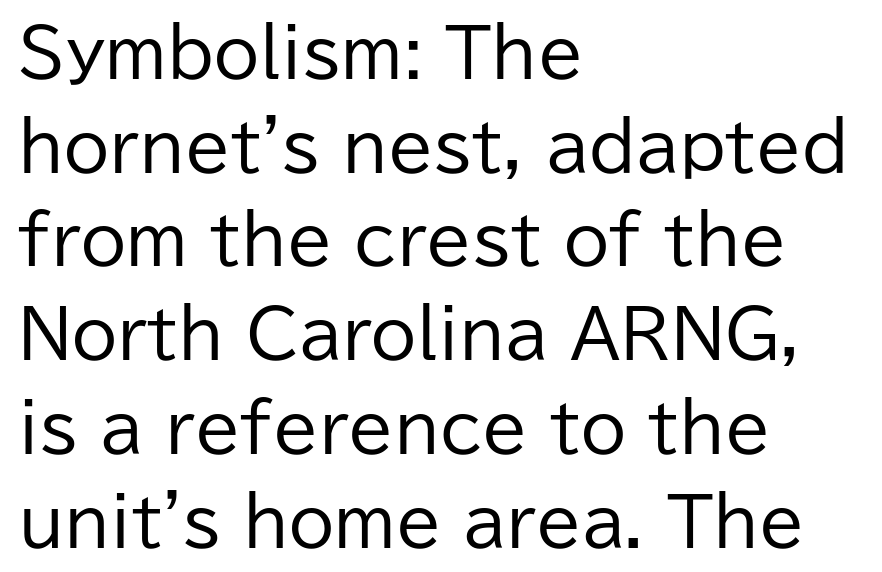
The image shows 66 px regular-weight sans-serif type, upright; set left-aligned, normal line spacing (1.42x), normal letter spacing, not underlined; low stroke contrast and a medium x-height.
